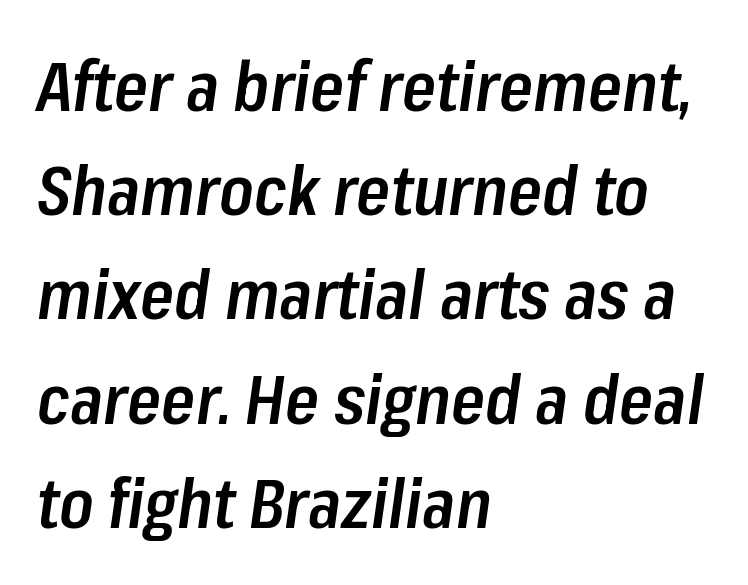
Summary of weight: moderately heavy, a semibold. One glance says typical: line gaps are just what's usual. The lines are quadded left. Only glyphs here, with clear space below each row. These lines are rendered in a variable-pitch font. Does extra space separate the letters? No, they use regular spacing.
